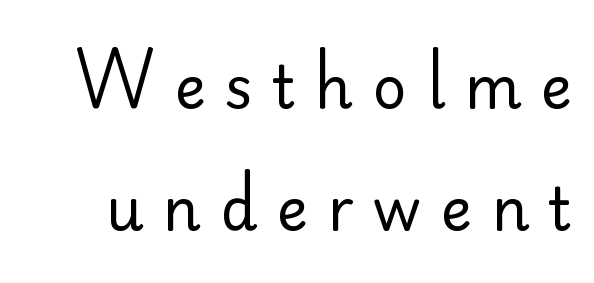
Q: Is the text bold? A: No.
Q: Is the text italic (slanted)? A: No, it is upright.
Q: Is the typeface a serif or a sans-serif typeface? A: Sans-serif.
Q: Is the text underlined? A: No.
Q: Is the spacing between letters normal or unusually wide? A: Unusually wide.
Q: Is the spacing between lines tight, normal or loose? A: Loose.
Q: Width (condensed, normal, or wide)? A: Normal.
Q: Stroke contrast? A: Low.
Q: x-height? A: Small.
Q: Monospaced? A: No.
